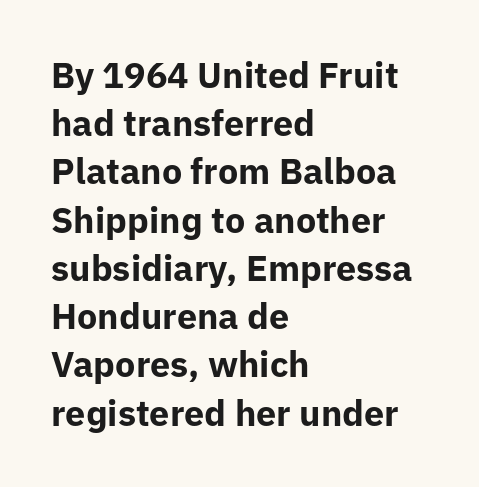
{"serif": "no", "italic": "no", "bold": "yes", "weight": "bold", "width": "normal", "stroke_contrast": "low", "x_height": "medium", "monospaced": "no", "underline": "no", "align": "left", "line_spacing": "normal", "line_spacing_ratio": 1.34, "letter_spacing": "normal", "letter_spacing_em": 0.0, "glyph_px": 36}
